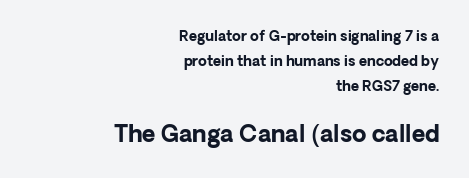
The image shows 23 px bold type, upright; set right-aligned, line spacing 1.8x, normal letter spacing, not underlined; the second (bottom) block is 1.64x larger.
